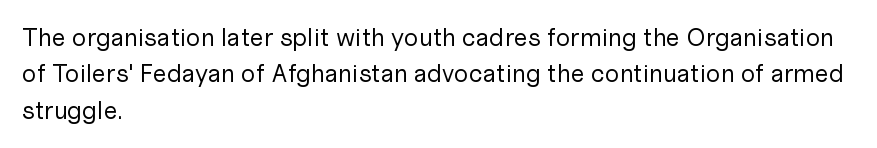
In terms of posture, this sample is upright. The passage shown has conventional tracking throughout. The zone under the glyphs is completely vacant. The lines are quadded left. These glyphs show unthickened strokes, regular width or finer. Rows of type keep a routine distance in the vertical direction.
